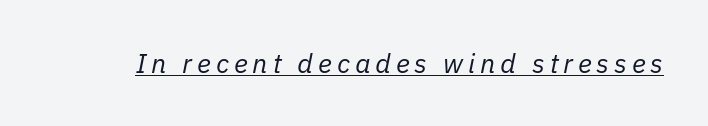
There's an unmistakable incline to the writing here. This sample carries an underscore along the baseline area. Heft: none added — not bold.
